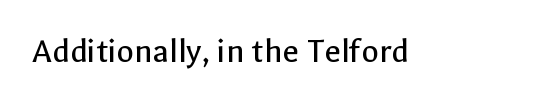
Q: Is the text bold? A: No.
Q: Is the text italic (slanted)? A: No, it is upright.
Q: Is the typeface a serif or a sans-serif typeface? A: Sans-serif.
Q: Is the text underlined? A: No.
Q: Is the spacing between letters normal or unusually wide? A: Normal.
Q: Width (condensed, normal, or wide)? A: Normal.
Q: x-height? A: Medium.
Q: Monospaced? A: No.
